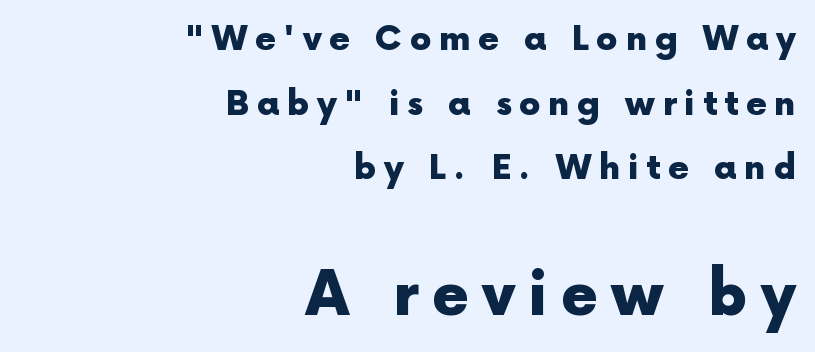
The image shows 60 px heavy sans-serif type, upright; set right-aligned, loose line spacing (1.9x), unusually wide letter spacing (+0.22 em), not underlined; the second (bottom) block is 1.76x larger; a medium x-height.
